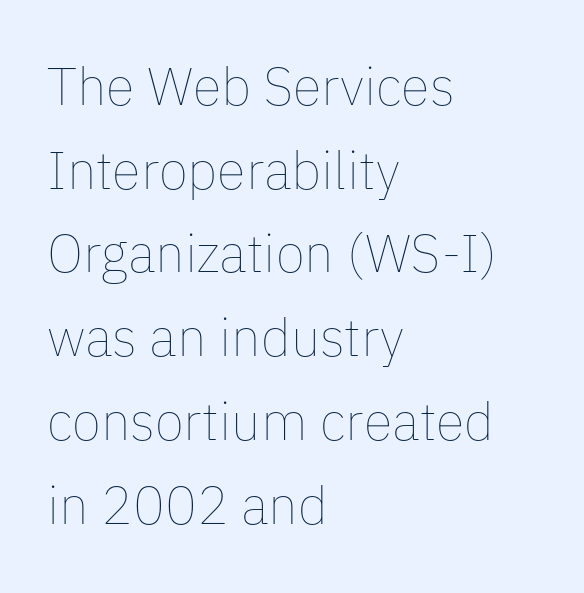
The image shows 53 px thin type, upright; set left-aligned, normal line spacing (1.58x), normal letter spacing, not underlined; low stroke contrast and a medium x-height.
